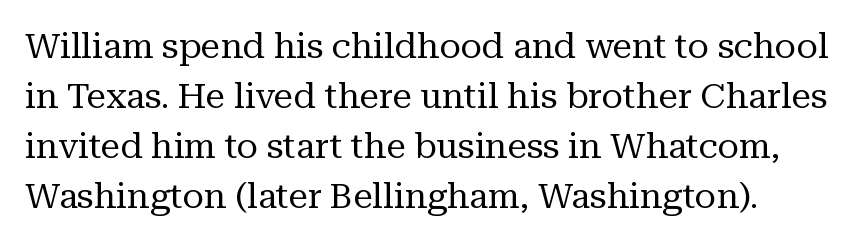
{"serif": "yes", "italic": "no", "bold": "no", "weight": "regular", "width": "normal", "stroke_contrast": "medium", "x_height": "medium", "monospaced": "no", "underline": "no", "align": "left", "line_spacing": "normal", "line_spacing_ratio": 1.43, "letter_spacing": "normal", "letter_spacing_em": 0.0, "glyph_px": 35}
